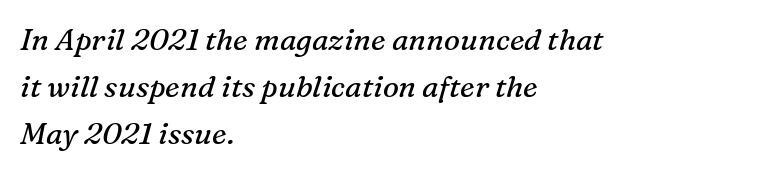
Q: Is the text bold? A: No.
Q: Is the text italic (slanted)? A: Yes, it leans right by about 16 degrees.
Q: Is the typeface a serif or a sans-serif typeface? A: Serif.
Q: Is the text underlined? A: No.
Q: How is the paragraph aligned? A: Left-aligned.
Q: Is the spacing between letters normal or unusually wide? A: Normal.
Q: Is the spacing between lines tight, normal or loose? A: Normal.
Q: Width (condensed, normal, or wide)? A: Normal.
Q: Stroke contrast? A: Medium.
Q: x-height? A: Medium.
Q: Monospaced? A: No.
